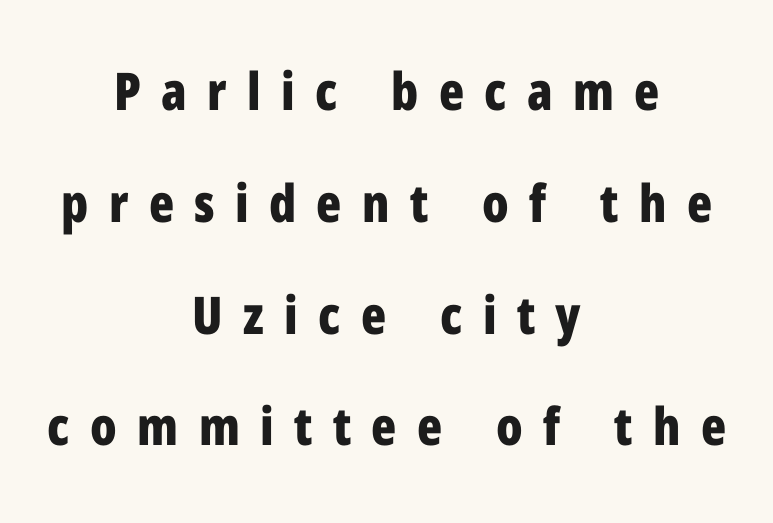
Heft: maximum for text — a bold. Students, note that the glyphs here are deliberately spaced far apart. Descender tails drop into unmarked territory. In terms of letterform style, serifs are entirely absent.
